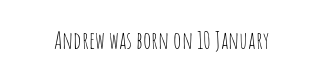
Q: Is the text bold? A: No.
Q: Is the text italic (slanted)? A: No, it is upright.
Q: Is the text underlined? A: No.
Q: Is the spacing between letters normal or unusually wide? A: Normal.
